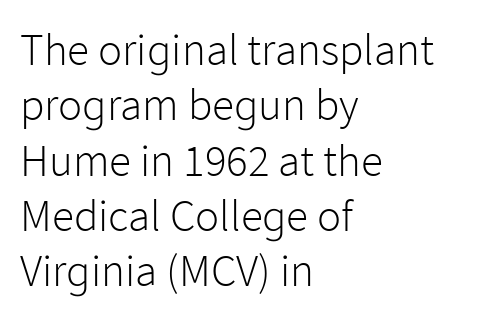
{"serif": "no", "italic": "no", "bold": "no", "weight": "light", "width": "normal", "stroke_contrast": "low", "x_height": "medium", "monospaced": "no", "underline": "no", "align": "left", "line_spacing_ratio": 1.23, "letter_spacing": "normal", "letter_spacing_em": 0.0, "glyph_px": 45}
